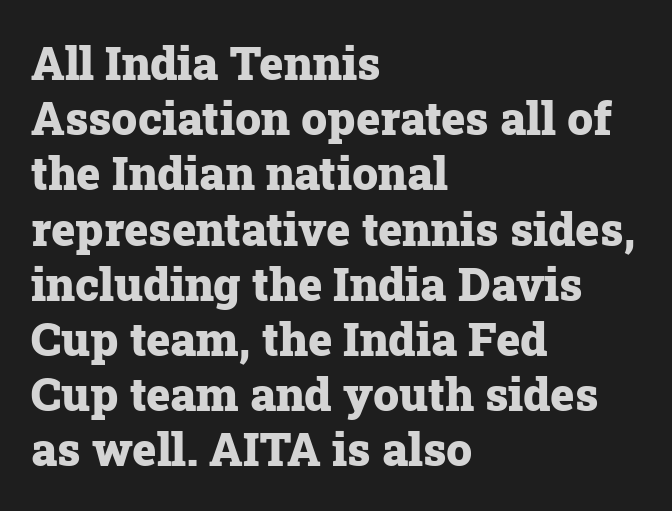
{"serif": "yes", "italic": "no", "bold": "yes", "weight": "heavy", "width": "normal", "stroke_contrast": "low", "x_height": "medium", "monospaced": "no", "underline": "no", "align": "left", "line_spacing_ratio": 1.2, "letter_spacing": "normal", "letter_spacing_em": 0.0, "glyph_px": 46}
